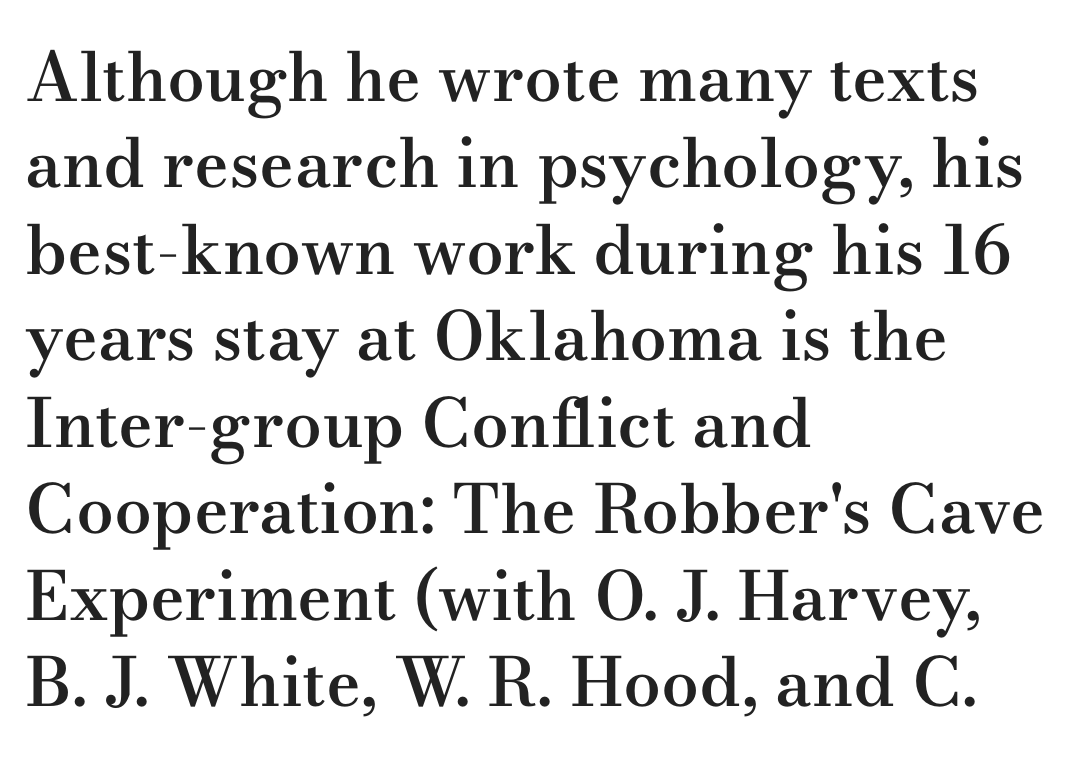
Q: Is the text bold? A: Semi-bold.
Q: Is the text italic (slanted)? A: No, it is upright.
Q: Is the typeface a serif or a sans-serif typeface? A: Serif.
Q: Is the text underlined? A: No.
Q: How is the paragraph aligned? A: Left-aligned.
Q: Is the spacing between letters normal or unusually wide? A: Normal.
Q: Is the spacing between lines tight, normal or loose? A: Normal.
Q: Width (condensed, normal, or wide)? A: Wide.
Q: Stroke contrast? A: Medium.
Q: x-height? A: Small.
Q: Monospaced? A: No.
